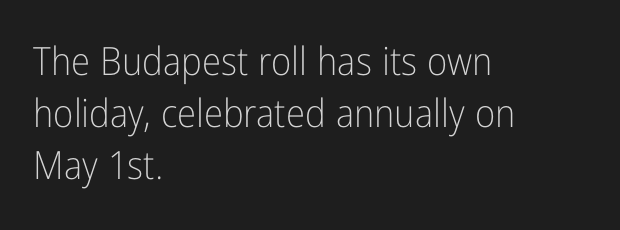
The image shows 39 px light, condensed sans-serif type, upright; set left-aligned, normal line spacing (1.33x), normal letter spacing, not underlined; low stroke contrast and a medium x-height.
